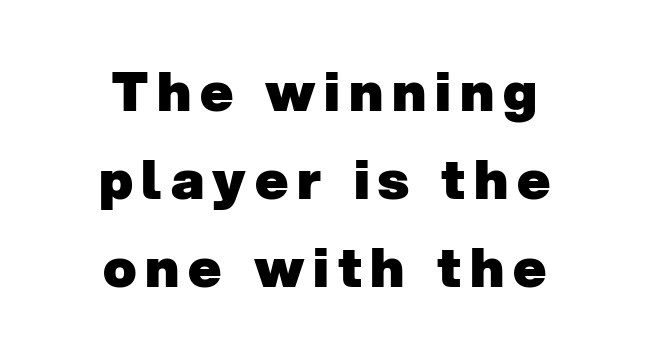
The image shows 55 px heavy sans-serif type; set centered, normal line spacing (1.6x), not underlined; low stroke contrast and a medium x-height.
